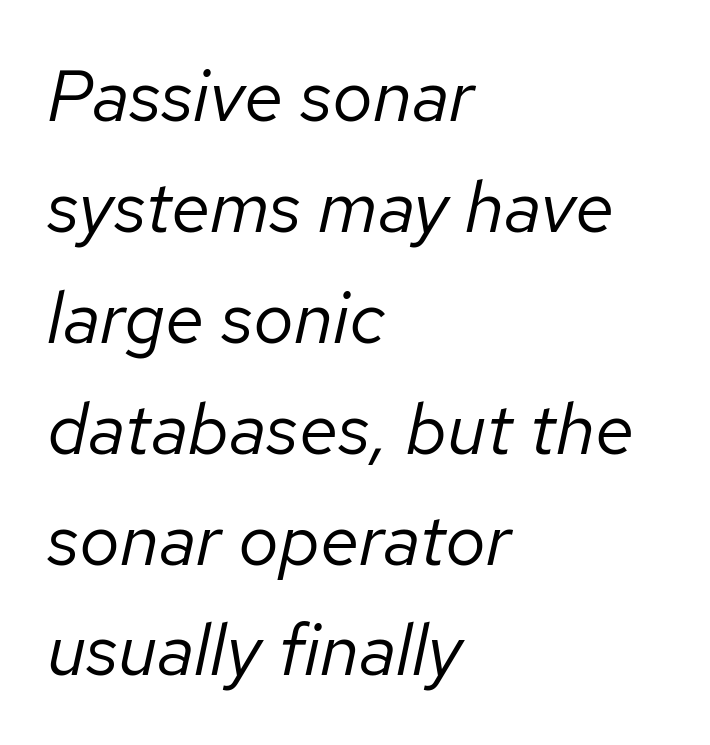
The image shows 72 px regular-weight type, italic (leaning right); set left-aligned, normal line spacing (1.54x), normal letter spacing, not underlined; low stroke contrast and a medium x-height.
